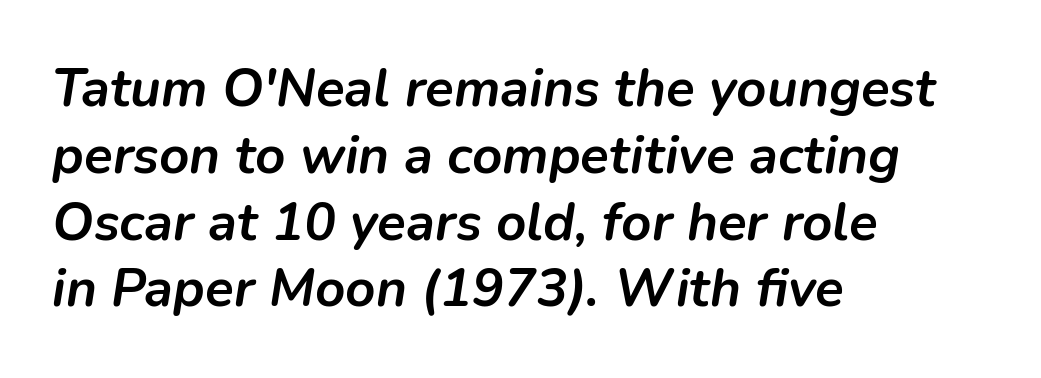
The image shows 53 px semibold type, italic (leaning right); set left-aligned, normal line spacing (1.26x), normal letter spacing, not underlined; low stroke contrast and a medium x-height.
